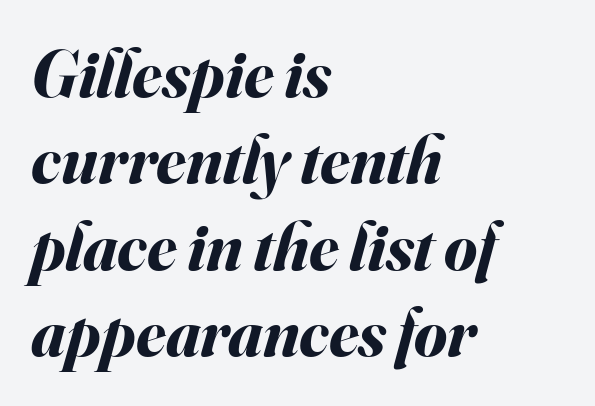
Evenly set lines give the paragraph a standard silhouette. Tall strokes in this sample are angled rather than plumb. Compared with typical body copy, the letter spacing here is the same. The compositor pushed each line to the left boundary. Plain, unruled lines of type.
